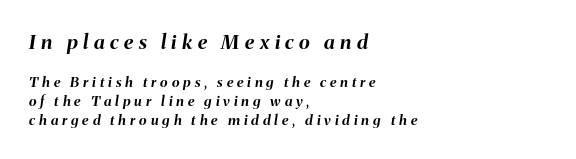
{"italic": "yes", "lean": "right", "slant_degrees": 8, "bold": "yes", "underline": "no", "align": "left", "line_spacing": "normal", "line_spacing_ratio": 1.38, "letter_spacing": "wide", "letter_spacing_em": 0.28, "larger_block": "first", "size_ratio": 1.43, "glyph_px": 20}
